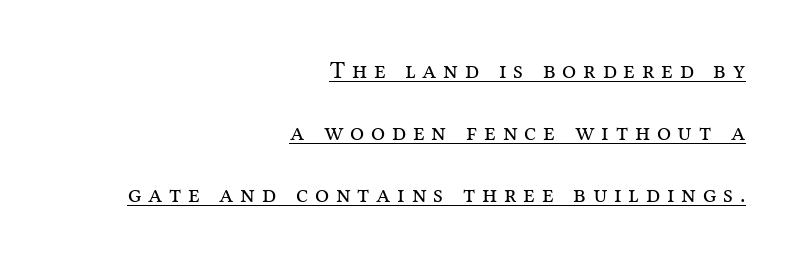
Q: Is the text bold? A: No.
Q: Is the text italic (slanted)? A: No, it is upright.
Q: Is the text underlined? A: Yes.
Q: How is the paragraph aligned? A: Right-aligned.
Q: Is the spacing between letters normal or unusually wide? A: Unusually wide.
Q: Is the spacing between lines tight, normal or loose? A: Loose.
